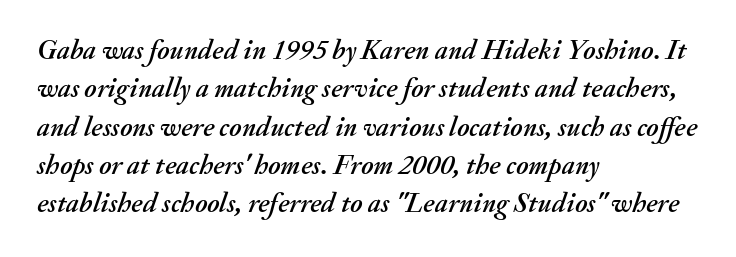
The image shows 28 px text type, italic (leaning right); set left-aligned, normal line spacing (1.37x), normal letter spacing, not underlined; medium stroke contrast and a small x-height.
